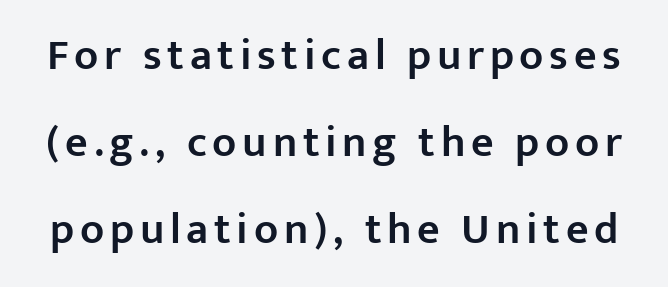
The image shows 44 px semibold sans-serif type, upright; set loose line spacing (1.98x), not underlined; low stroke contrast and a medium x-height.
